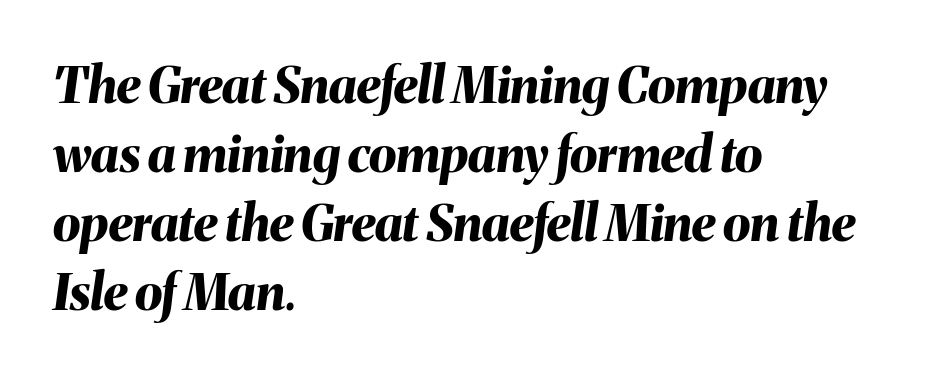
Q: Is the text bold? A: Yes.
Q: Is the text italic (slanted)? A: Yes, it leans right by about 8 degrees.
Q: Is the text underlined? A: No.
Q: How is the paragraph aligned? A: Left-aligned.
Q: Is the spacing between letters normal or unusually wide? A: Normal.
Q: Is the spacing between lines tight, normal or loose? A: Normal.
Q: Width (condensed, normal, or wide)? A: Normal.
Q: Stroke contrast? A: Medium.
Q: x-height? A: Medium.
Q: Monospaced? A: No.
